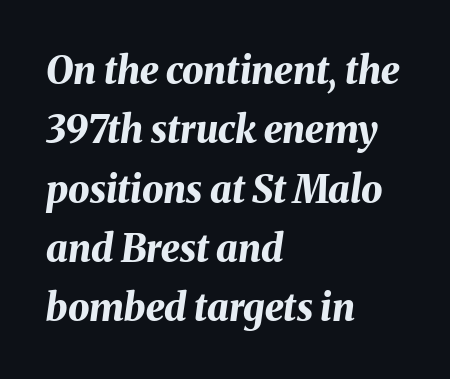
Where is the straight margin? On the left. Each word holds together tightly as a unit, with standard inter-letter gaps. Any mark beneath the type? The region is blank. Line spacing here is normal. These words are printed bold, with thick strokes throughout. The face used here is proportionally spaced, like ordinary book or web type.
